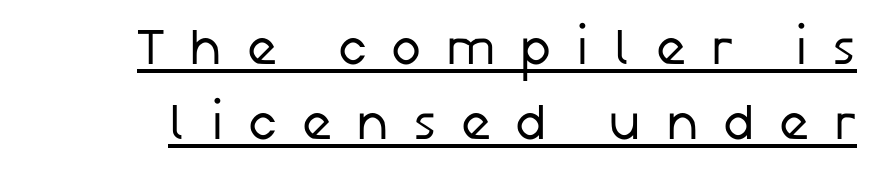
The rendering uses natural spacing where letterforms have individual widths. The line texture is sparse and dotted thanks to wide tracking. A continuous stroke trails under the words, as in a hyperlink. Regular leading. Posture: vertical. Ink coverage per letter is moderate at most.
